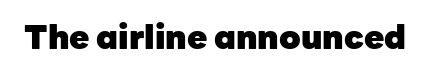
The image shows 33 px heavy sans-serif type, upright; set normal letter spacing, not underlined; low stroke contrast and a medium x-height.
